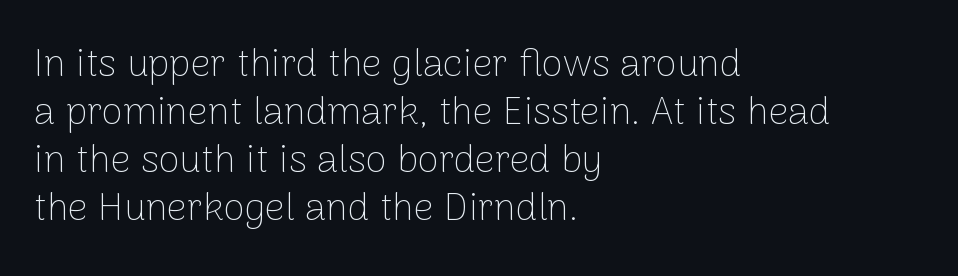
Typeset ragged right — the left edge is the straight one. How are the letters spaced? Ordinarily, with no added tracking. Style check: upright. Just letters on the line, the space beneath them empty.
